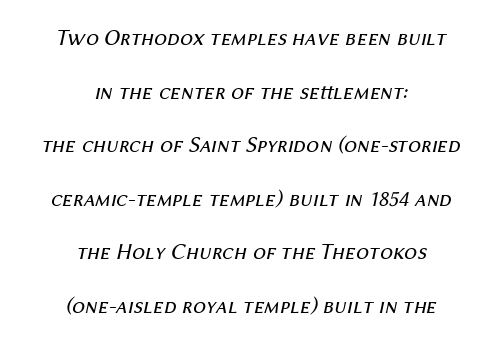
Here the glyphs are tracked normally, forming tight word shapes. The strokes are not fattened; the text isn't bold. The letters are slanted; this is an italic face. Each new line begins a long way beneath the previous one.
